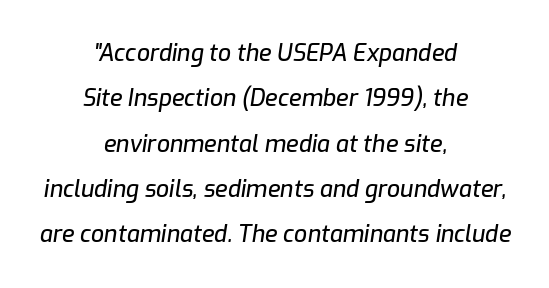
Q: Is the text italic (slanted)? A: Yes, it leans right by about 9 degrees.
Q: Is the text underlined? A: No.
Q: How is the paragraph aligned? A: Centered.
Q: Is the spacing between letters normal or unusually wide? A: Normal.
Q: Is the spacing between lines tight, normal or loose? A: Loose.
